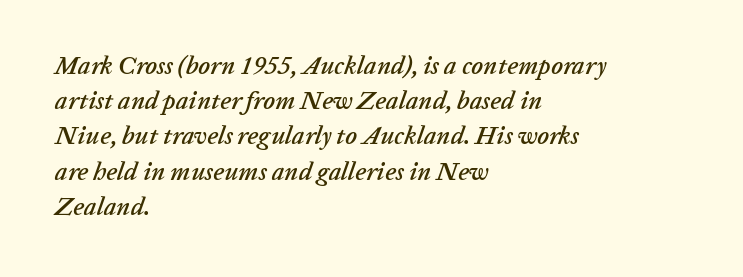
The image shows 25 px text type, italic (leaning right); set left-aligned, normal line spacing (1.41x), normal letter spacing, not underlined.
